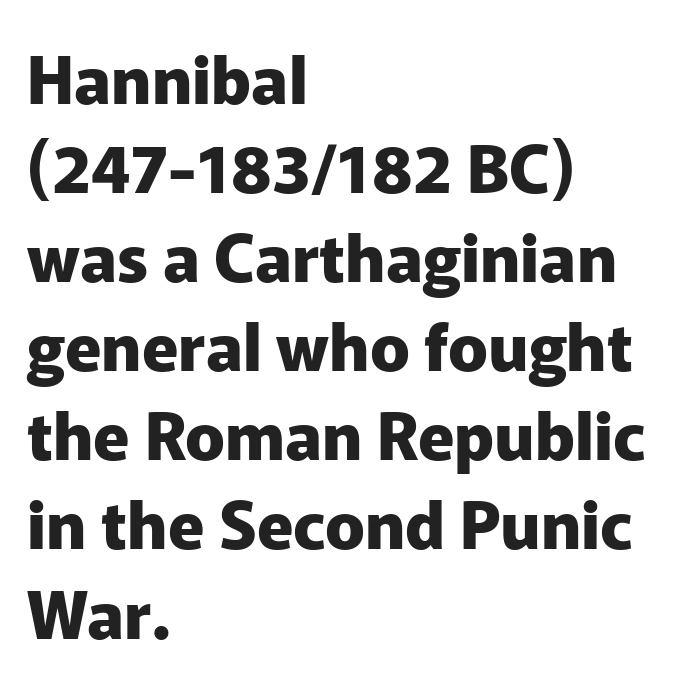
The image shows 66 px heavy sans-serif type, upright; set left-aligned, normal line spacing (1.35x), normal letter spacing, not underlined; low stroke contrast and a medium x-height.
